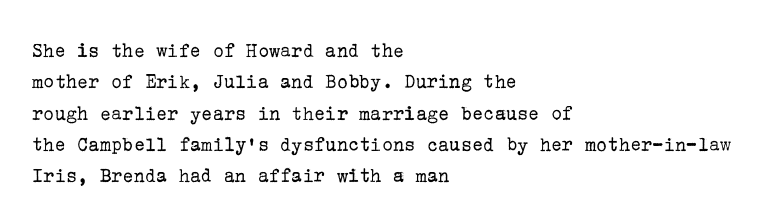
{"italic": "no", "bold": "no", "underline": "no", "align": "left", "line_spacing": "normal", "line_spacing_ratio": 1.49, "letter_spacing": "normal", "letter_spacing_em": 0.0, "glyph_px": 21}
